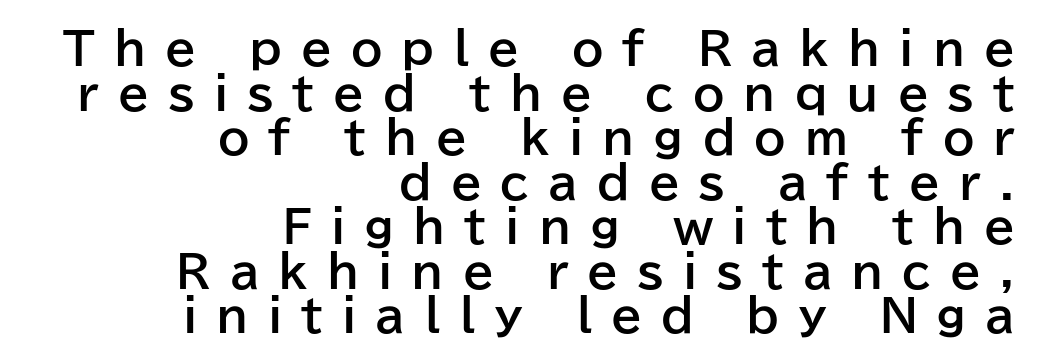
{"serif": "no", "italic": "no", "bold": "yes", "weight": "bold", "width": "normal", "stroke_contrast": "low", "x_height": "medium", "monospaced": "no", "underline": "no", "align": "right", "line_spacing": "tight", "line_spacing_ratio": 0.99, "letter_spacing": "wide", "letter_spacing_em": 0.42, "glyph_px": 45}
